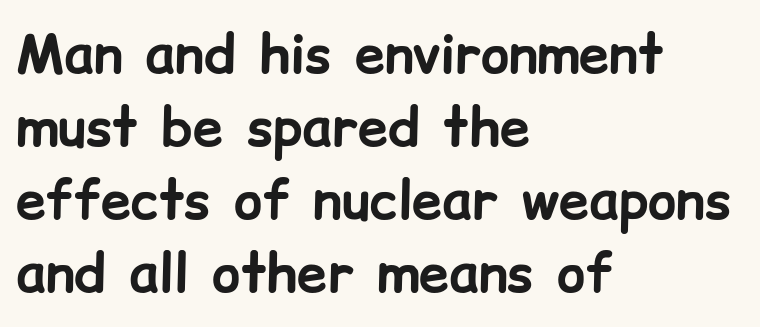
{"serif": "no", "italic": "no", "bold": "yes", "weight": "bold", "width": "normal", "stroke_contrast": "low", "x_height": "medium", "monospaced": "no", "underline": "no", "align": "left", "line_spacing": "normal", "line_spacing_ratio": 1.35, "letter_spacing": "normal", "letter_spacing_em": 0.0, "glyph_px": 54}
